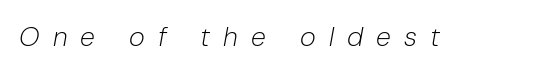
Q: Is the text bold? A: No.
Q: Is the text italic (slanted)? A: Yes, it leans right by about 10 degrees.
Q: Is the text underlined? A: No.
Q: Is the spacing between letters normal or unusually wide? A: Unusually wide.
